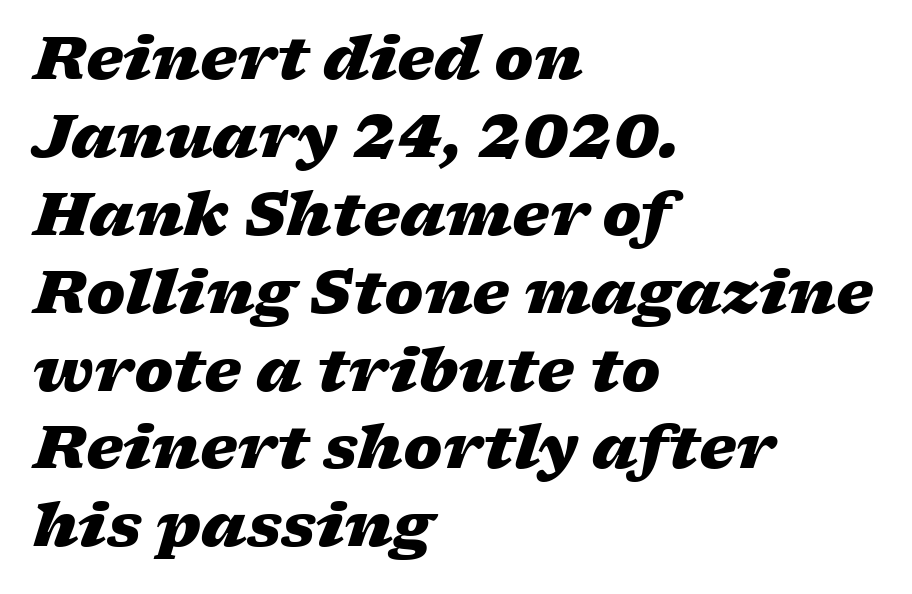
Q: Is the text bold? A: Yes.
Q: Is the text italic (slanted)? A: Yes, it leans right by about 17 degrees.
Q: Is the text underlined? A: No.
Q: How is the paragraph aligned? A: Left-aligned.
Q: Is the spacing between letters normal or unusually wide? A: Normal.
Q: Is the spacing between lines tight, normal or loose? A: Normal.
Q: Width (condensed, normal, or wide)? A: Wide.
Q: Stroke contrast? A: Low.
Q: x-height? A: Medium.
Q: Monospaced? A: No.
